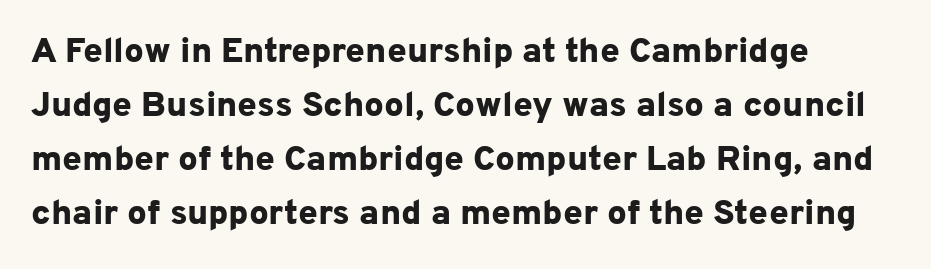
Q: Is the text bold? A: Yes.
Q: Is the text italic (slanted)? A: No, it is upright.
Q: Is the typeface a serif or a sans-serif typeface? A: Sans-serif.
Q: Is the text underlined? A: No.
Q: How is the paragraph aligned? A: Left-aligned.
Q: Is the spacing between letters normal or unusually wide? A: Normal.
Q: Is the spacing between lines tight, normal or loose? A: Normal.
Q: Width (condensed, normal, or wide)? A: Normal.
Q: Stroke contrast? A: Low.
Q: x-height? A: Medium.
Q: Monospaced? A: No.
